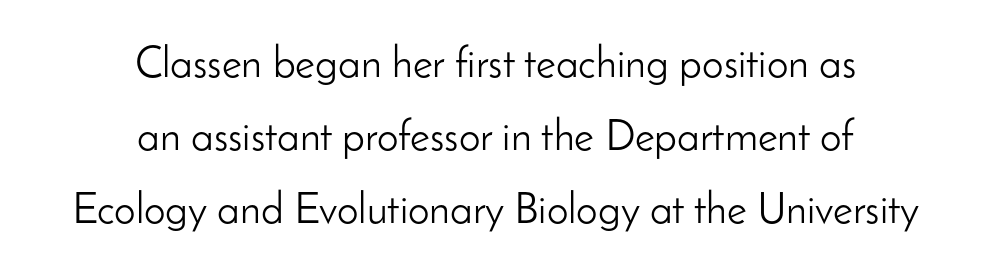
Q: Is the text bold? A: No.
Q: Is the text italic (slanted)? A: No, it is upright.
Q: Is the typeface a serif or a sans-serif typeface? A: Sans-serif.
Q: Is the text underlined? A: No.
Q: How is the paragraph aligned? A: Centered.
Q: Is the spacing between letters normal or unusually wide? A: Normal.
Q: Is the spacing between lines tight, normal or loose? A: Normal.
Q: Width (condensed, normal, or wide)? A: Normal.
Q: Stroke contrast? A: Low.
Q: x-height? A: Small.
Q: Monospaced? A: No.
